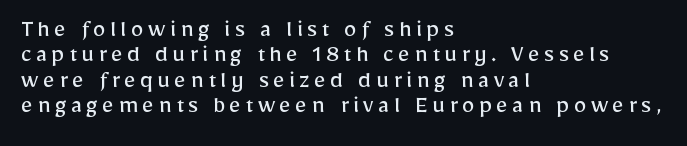
Every stem runs plumb, perpendicular to the baseline. Stroke mass is kept to a normal reading level or below. Any mark beneath the type? The region is blank. Compared with typical paragraphs, the rows here are closer together.
